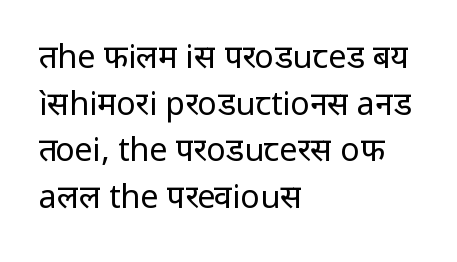
{"serif": "no", "italic": "no", "bold": "no", "weight": "regular", "width": "normal", "stroke_contrast": "low", "x_height": "medium", "monospaced": "no", "underline": "no", "align": "left", "line_spacing": "normal", "line_spacing_ratio": 1.46, "letter_spacing": "normal", "letter_spacing_em": 0.0, "glyph_px": 32}
